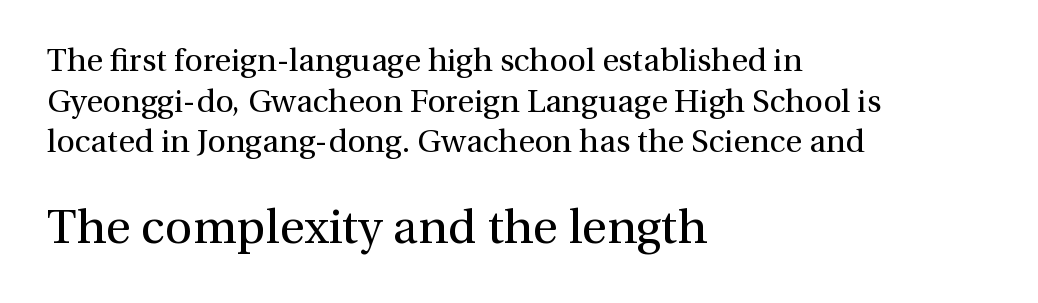
The passage shown has conventional tracking throughout. Style check: upright. Small over large — that's the arrangement of the two blocks here. A serif font was chosen for this passage.
